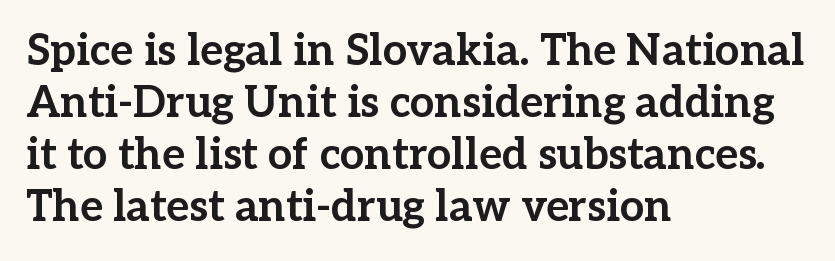
The image shows 43 px bold serif type, upright; set left-aligned, line spacing 1.21x, normal letter spacing, not underlined; low stroke contrast and a medium x-height.
